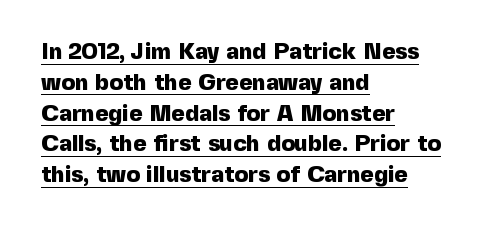
Q: Is the text bold? A: Yes.
Q: Is the text italic (slanted)? A: No, it is upright.
Q: Is the text underlined? A: Yes.
Q: How is the paragraph aligned? A: Left-aligned.
Q: Is the spacing between letters normal or unusually wide? A: Normal.
Q: Is the spacing between lines tight, normal or loose? A: Normal.
